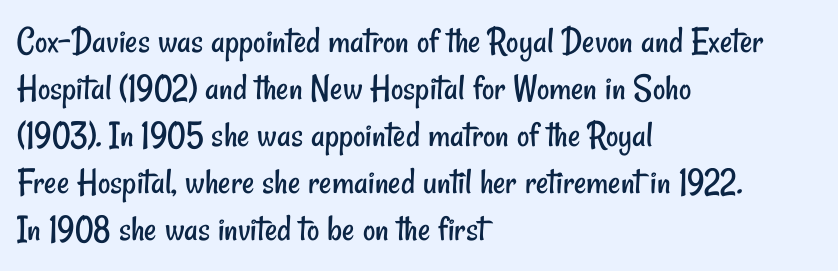
Q: Is the text bold? A: No.
Q: Is the typeface a serif or a sans-serif typeface? A: Sans-serif.
Q: Is the text underlined? A: No.
Q: How is the paragraph aligned? A: Left-aligned.
Q: Is the spacing between letters normal or unusually wide? A: Normal.
Q: Width (condensed, normal, or wide)? A: Condensed.
Q: Stroke contrast? A: Low.
Q: x-height? A: Small.
Q: Monospaced? A: No.
